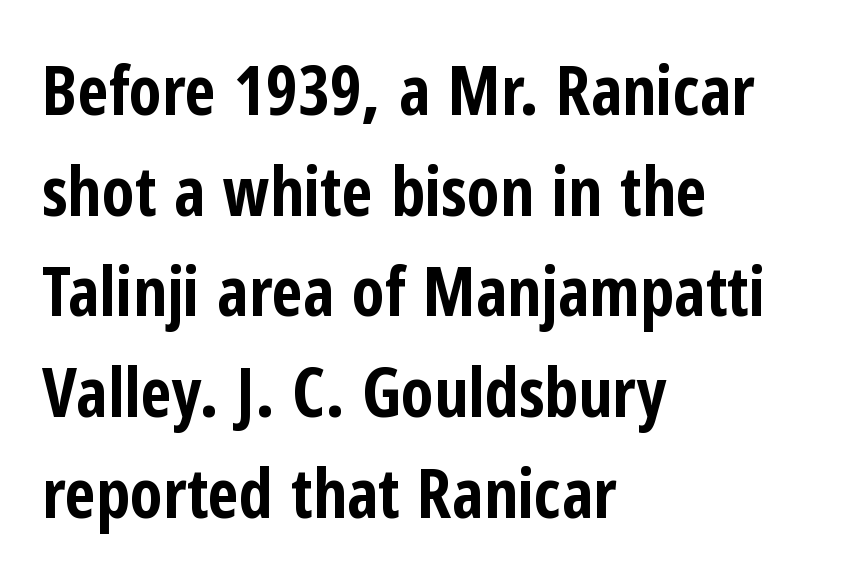
The image shows 68 px bold, condensed sans-serif type, upright; set left-aligned, normal line spacing (1.48x), normal letter spacing, not underlined; low stroke contrast and a medium x-height.
